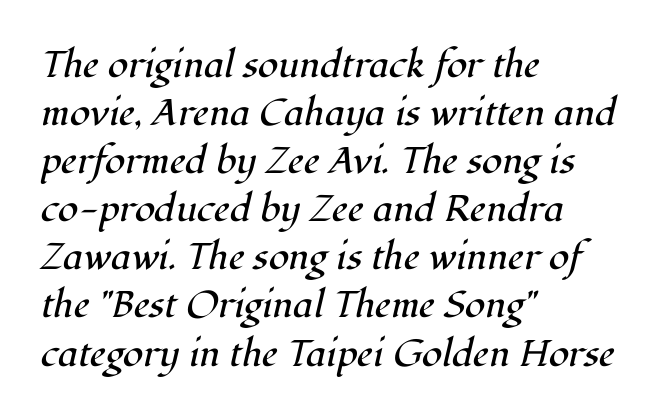
Note the varied advance widths — an 'i' is clearly narrower than an 'm'. Nothing heavy about these letters — not bold at all. The letters are slanted; this is an italic face. The space between consecutive lines is moderate. The words here are not underlined. Does the copy run flush right? No — it runs flush left.
